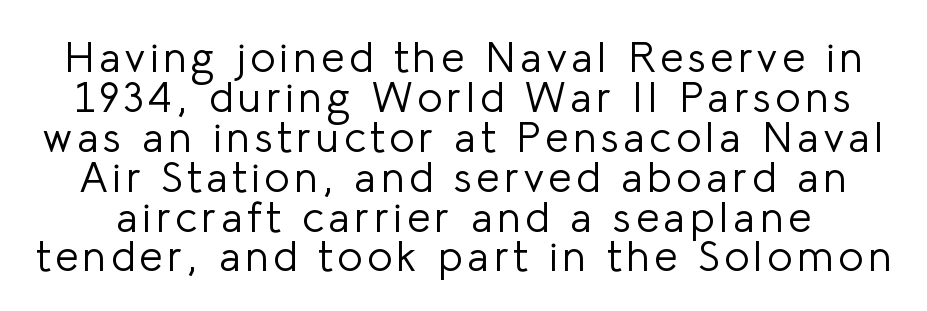
{"serif": "no", "italic": "no", "bold": "no", "weight": "light", "width": "normal", "stroke_contrast": "low", "x_height": "medium", "monospaced": "no", "underline": "no", "line_spacing": "tight", "line_spacing_ratio": 0.95, "glyph_px": 42}
